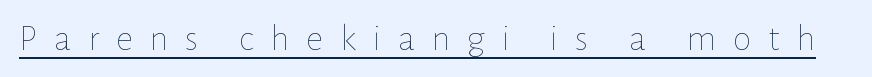
The image shows 38 px thin type, upright; set unusually wide letter spacing (+0.44 em), underlined; low stroke contrast and a medium x-height.
